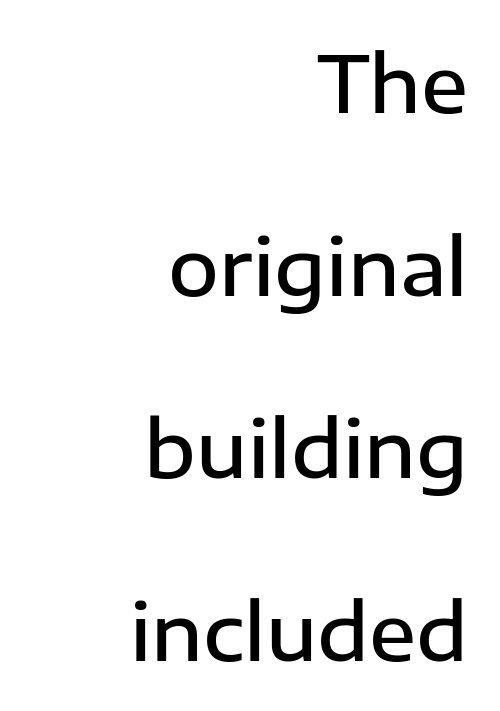
The image shows 78 px semibold sans-serif type, upright; set right-aligned, loose line spacing (2.34x), normal letter spacing, not underlined; low stroke contrast and a medium x-height.
